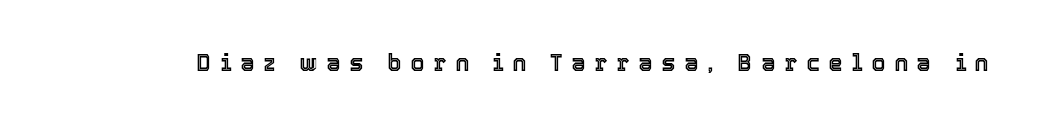
Descenders hang freely into open space. These lines were composed using upright roman letters. Inter-character spacing is expanded well beyond the font's built-in metrics.
